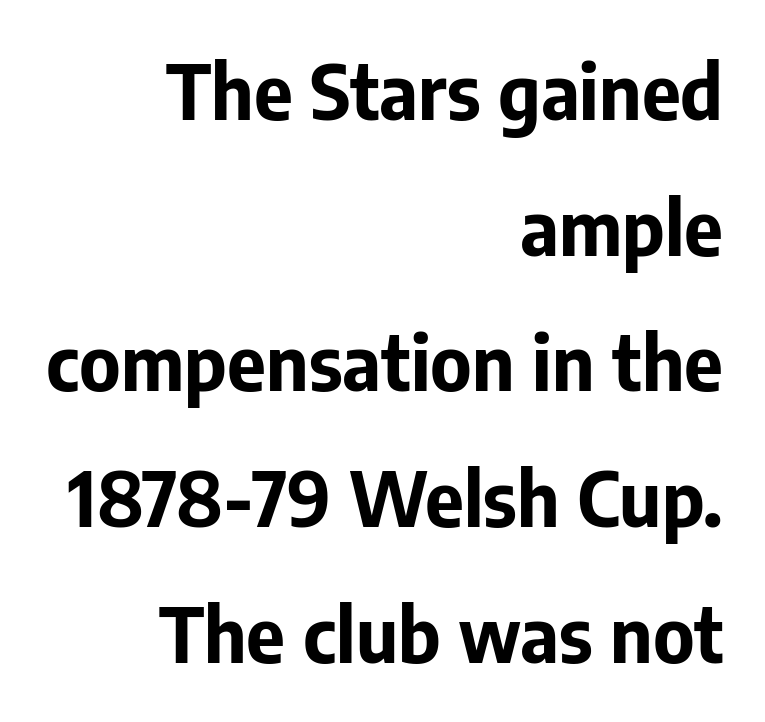
The image shows 75 px bold sans-serif type, upright; set right-aligned, line spacing 1.81x, normal letter spacing, not underlined; low stroke contrast and a medium x-height.
